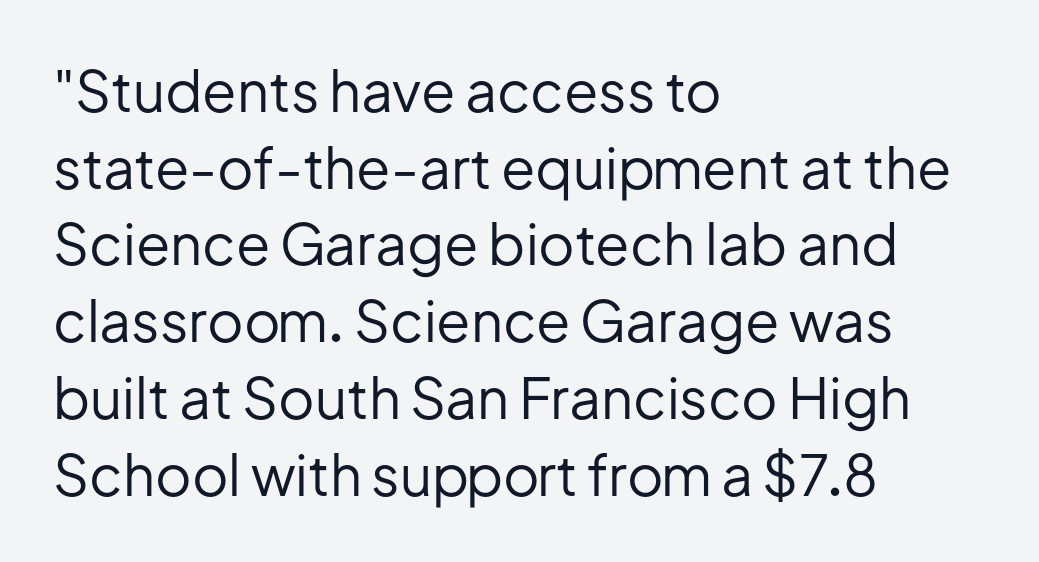
Visually the block forms a straight wall on the left and a jagged coastline on the right. The rendering shows plain stroke endings on the letterforms — a sans-serif design. Every stem runs plumb, perpendicular to the baseline. Whoever set this chose a conventional vertical rhythm. Letters rest on an invisible, unmarked baseline.
